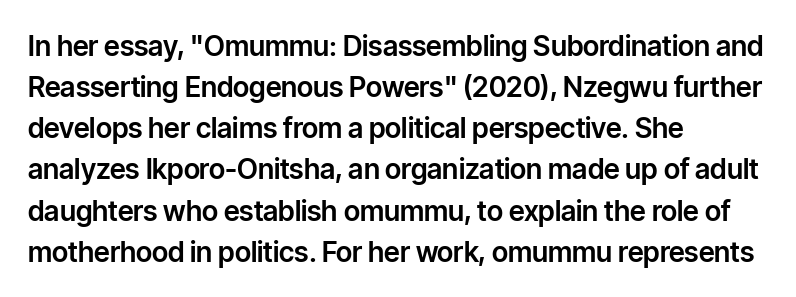
{"serif": "no", "italic": "no", "width": "normal", "stroke_contrast": "low", "x_height": "medium", "monospaced": "no", "underline": "no", "align": "left", "line_spacing": "normal", "line_spacing_ratio": 1.47, "letter_spacing": "normal", "letter_spacing_em": 0.0, "glyph_px": 28}
